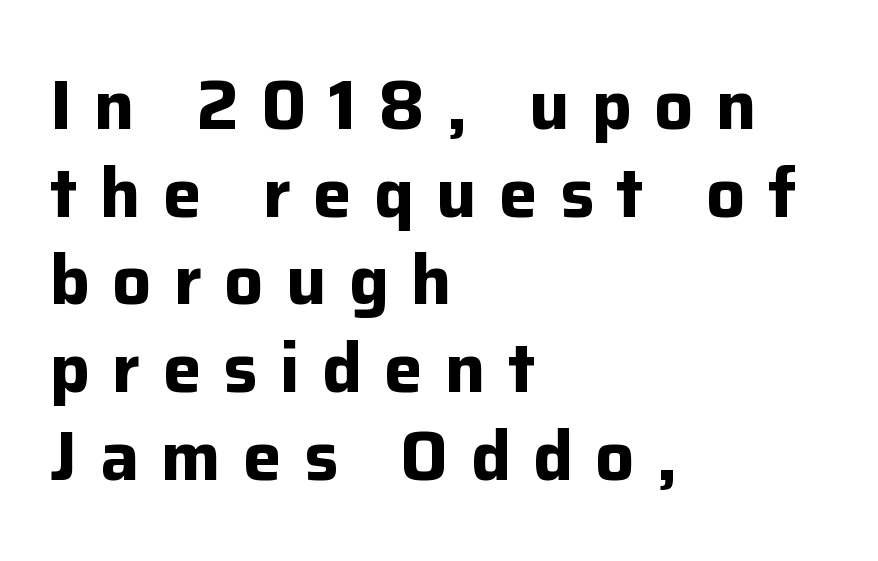
The letters advance in unequal steps, a hallmark of proportional type. The paragraph has a hard left edge and a soft right edge. Vertical spacing — default. Vertical strokes here are truly vertical. The face used here has the dense, thick strokes of a bold.
